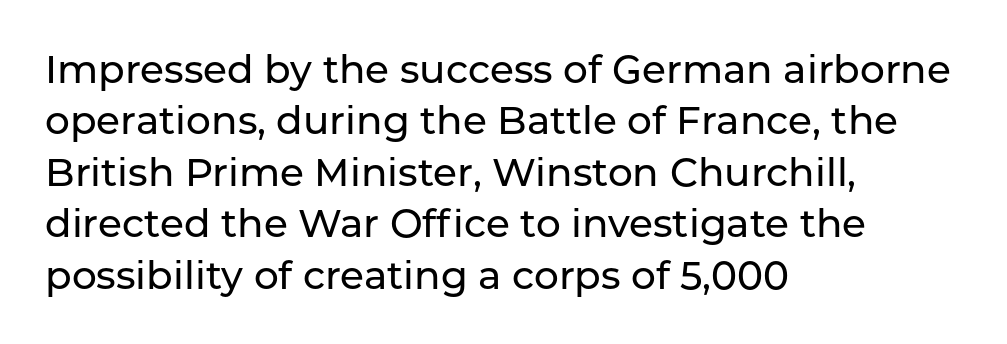
{"serif": "no", "italic": "no", "width": "normal", "stroke_contrast": "low", "x_height": "medium", "monospaced": "no", "underline": "no", "align": "left", "line_spacing": "normal", "line_spacing_ratio": 1.32, "letter_spacing": "normal", "letter_spacing_em": 0.0, "glyph_px": 39}
